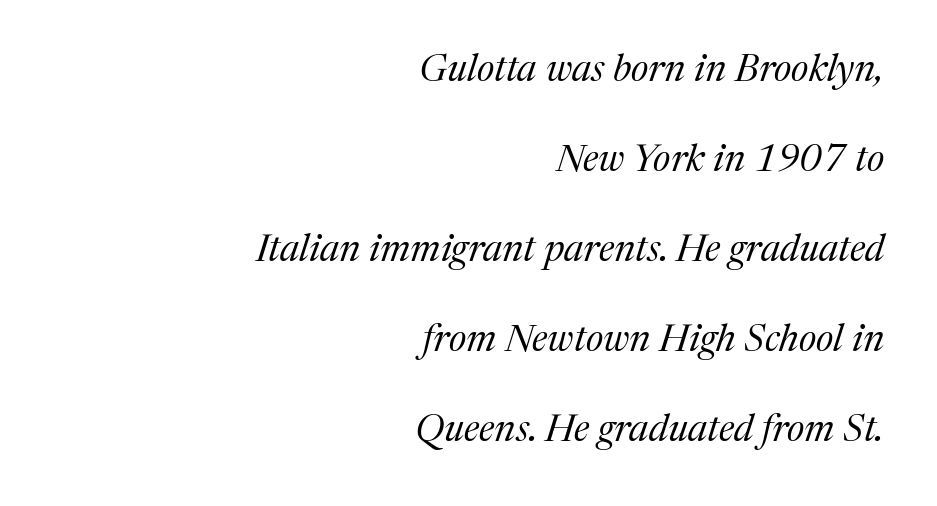
{"serif": "yes", "italic": "yes", "lean": "right", "slant_degrees": 17, "bold": "no", "weight": "regular", "width": "normal", "stroke_contrast": "medium", "x_height": "medium", "monospaced": "no", "underline": "no", "align": "right", "line_spacing": "loose", "line_spacing_ratio": 2.37, "letter_spacing": "normal", "letter_spacing_em": 0.0, "glyph_px": 38}
